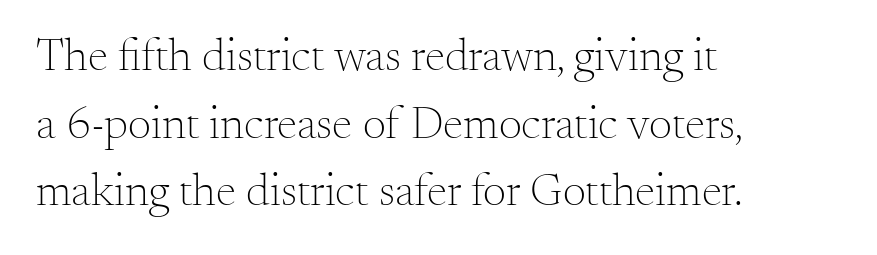
No italicization has been applied; the sample stays upright. The tracking reads as untouched default to a designer's eye. Weight class: somewhere from thin through regular. Bare-footed words on every line. Each letter keeps its own natural width here, so spacing adapts to shape. Does the copy run flush right? No — it runs flush left.
